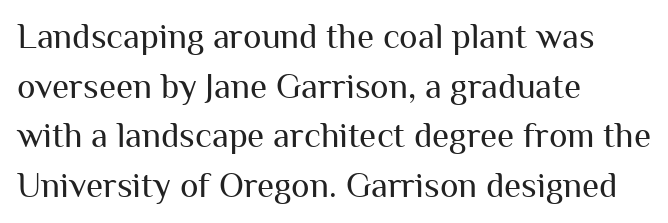
Q: Is the text bold? A: No.
Q: Is the text italic (slanted)? A: No, it is upright.
Q: Is the typeface a serif or a sans-serif typeface? A: Sans-serif.
Q: Is the text underlined? A: No.
Q: How is the paragraph aligned? A: Left-aligned.
Q: Is the spacing between letters normal or unusually wide? A: Normal.
Q: Is the spacing between lines tight, normal or loose? A: Normal.
Q: Width (condensed, normal, or wide)? A: Normal.
Q: Stroke contrast? A: Medium.
Q: x-height? A: Medium.
Q: Monospaced? A: No.
